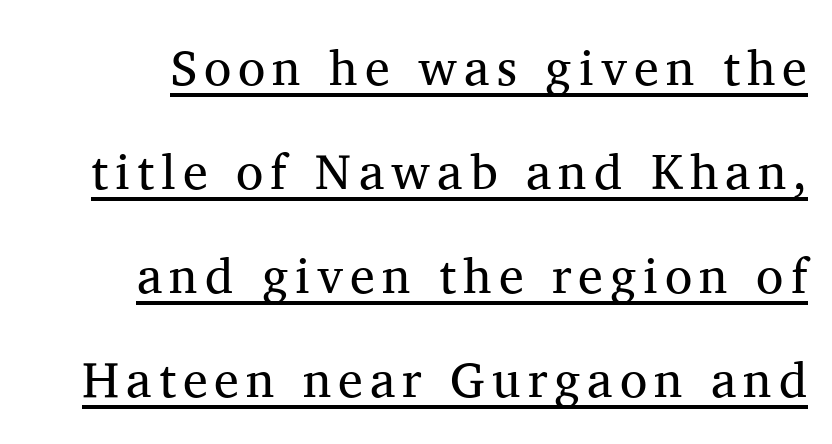
{"serif": "yes", "italic": "no", "bold": "no", "weight": "regular", "width": "normal", "stroke_contrast": "medium", "x_height": "medium", "monospaced": "no", "underline": "yes", "line_spacing": "loose", "line_spacing_ratio": 2.08, "glyph_px": 50}
